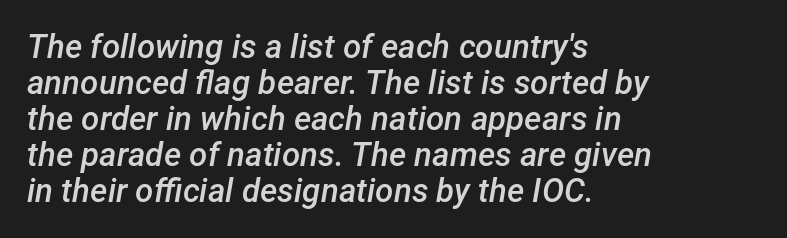
Q: Is the text bold? A: Semi-bold.
Q: Is the text italic (slanted)? A: Yes, it leans right by about 12 degrees.
Q: Is the text underlined? A: No.
Q: How is the paragraph aligned? A: Left-aligned.
Q: Is the spacing between letters normal or unusually wide? A: Normal.
Q: Is the spacing between lines tight, normal or loose? A: Tight.
Q: Width (condensed, normal, or wide)? A: Normal.
Q: Stroke contrast? A: Low.
Q: x-height? A: Medium.
Q: Monospaced? A: No.
